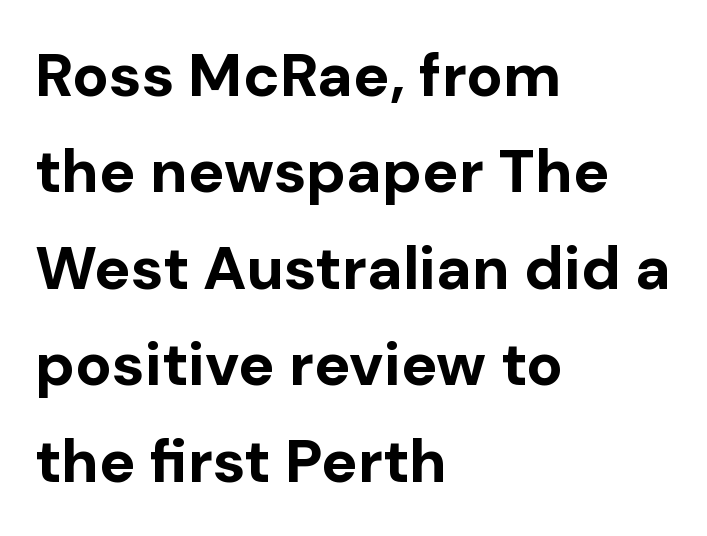
The image shows 61 px bold sans-serif type, upright; set left-aligned, normal line spacing (1.58x), normal letter spacing, not underlined; low stroke contrast and a medium x-height.
